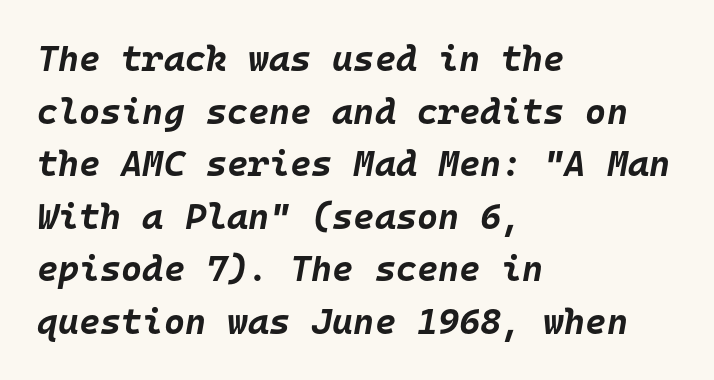
The image shows 36 px bold type, italic (leaning right), monospaced; set left-aligned, normal line spacing (1.46x), normal letter spacing, not underlined; low stroke contrast and a large x-height.
